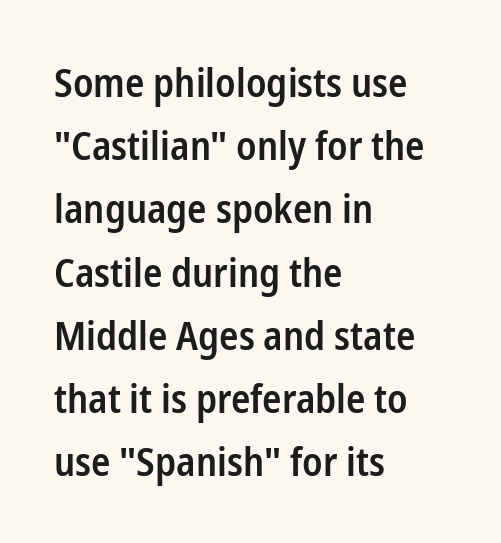
The image shows 40 px semibold, condensed sans-serif type, upright; set left-aligned, normal line spacing (1.58x), normal letter spacing, not underlined; low stroke contrast and a medium x-height.
